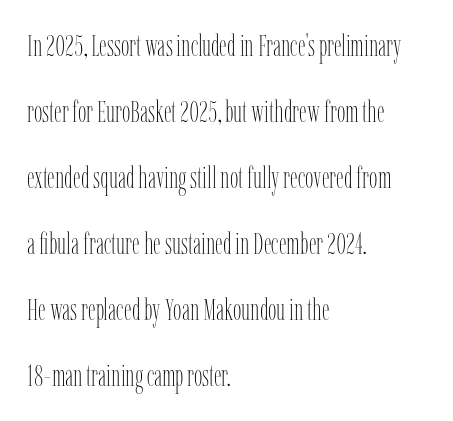
The image shows 30 px thin, condensed type, upright; set left-aligned, loose line spacing (2.2x), normal letter spacing, not underlined; low stroke contrast and a medium x-height.
